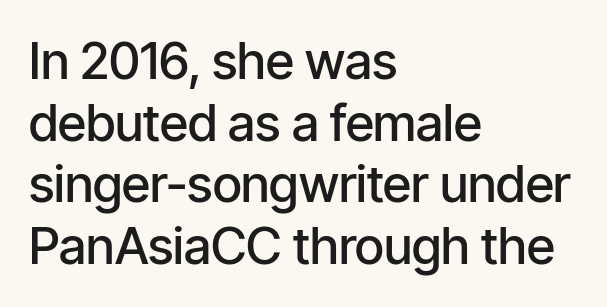
Q: Is the text bold? A: Semi-bold.
Q: Is the text italic (slanted)? A: No, it is upright.
Q: Is the typeface a serif or a sans-serif typeface? A: Sans-serif.
Q: Is the text underlined? A: No.
Q: How is the paragraph aligned? A: Left-aligned.
Q: Is the spacing between letters normal or unusually wide? A: Normal.
Q: Width (condensed, normal, or wide)? A: Condensed.
Q: Stroke contrast? A: Low.
Q: x-height? A: Medium.
Q: Monospaced? A: No.
